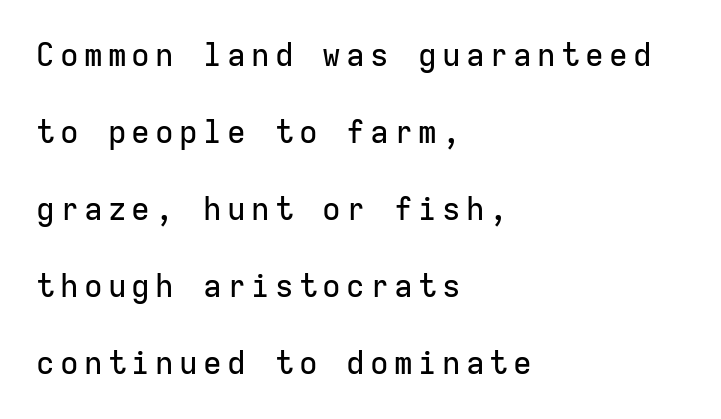
Q: Is the text italic (slanted)? A: No, it is upright.
Q: Is the typeface a serif or a sans-serif typeface? A: Sans-serif.
Q: Is the text underlined? A: No.
Q: How is the paragraph aligned? A: Left-aligned.
Q: Is the spacing between lines tight, normal or loose? A: Loose.
Q: Width (condensed, normal, or wide)? A: Normal.
Q: Stroke contrast? A: Low.
Q: x-height? A: Medium.
Q: Monospaced? A: Yes.
